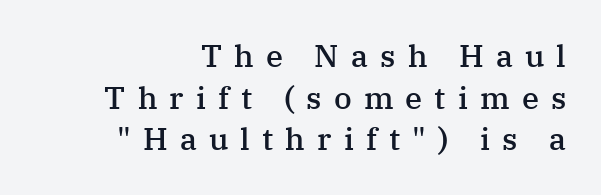
The image shows 31 px semibold serif type, upright; set right-aligned, normal line spacing (1.34x), unusually wide letter spacing (+0.39 em), not underlined; medium stroke contrast and a medium x-height.
